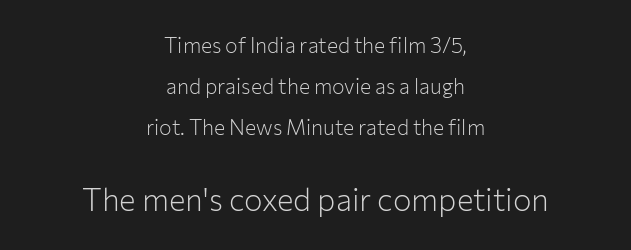
The image shows 31 px light sans-serif type, upright; set centered, loose line spacing (1.96x), normal letter spacing, not underlined; the second (bottom) block is 1.48x larger; low stroke contrast and a medium x-height.
